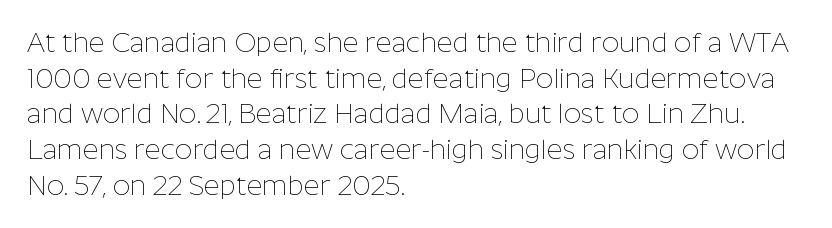
Q: Is the text bold? A: No.
Q: Is the text italic (slanted)? A: No, it is upright.
Q: Is the text underlined? A: No.
Q: How is the paragraph aligned? A: Left-aligned.
Q: Is the spacing between letters normal or unusually wide? A: Normal.
Q: Is the spacing between lines tight, normal or loose? A: Normal.
